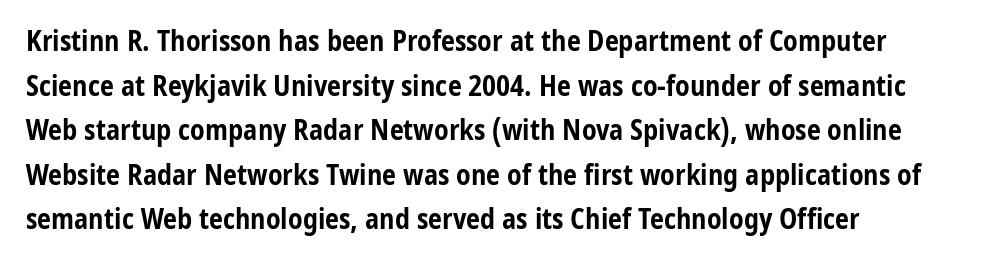
Q: Is the text bold? A: Yes.
Q: Is the text italic (slanted)? A: No, it is upright.
Q: Is the typeface a serif or a sans-serif typeface? A: Sans-serif.
Q: Is the text underlined? A: No.
Q: How is the paragraph aligned? A: Left-aligned.
Q: Is the spacing between letters normal or unusually wide? A: Normal.
Q: Is the spacing between lines tight, normal or loose? A: Normal.
Q: Width (condensed, normal, or wide)? A: Condensed.
Q: Stroke contrast? A: Low.
Q: x-height? A: Medium.
Q: Monospaced? A: No.
